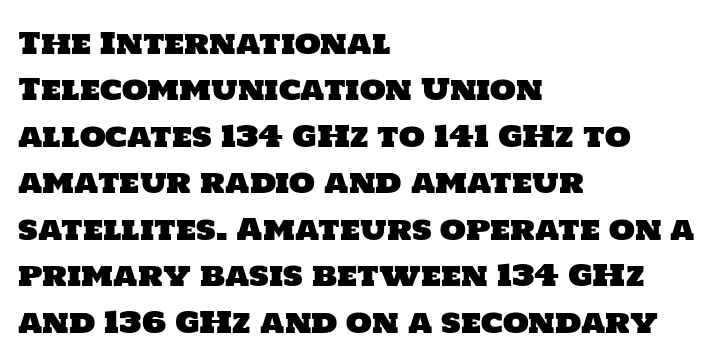
Typographically, this falls in the sans-serif category. The gaps between neighbouring characters are ordinary and unremarkable. Horizontal alignment here is leftward, the default for most running prose. Only glyphs here, with clear space below each row. Quick note: interline space is typical. Do the characters align in a grid? No, the font is proportional.
